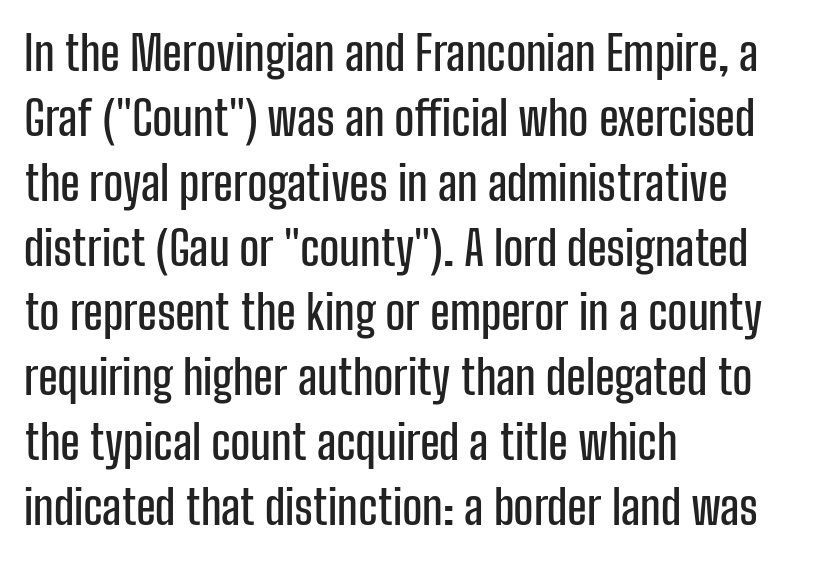
The image shows 47 px condensed sans-serif type, upright; set left-aligned, normal line spacing (1.38x), normal letter spacing, not underlined; low stroke contrast and a medium x-height.
